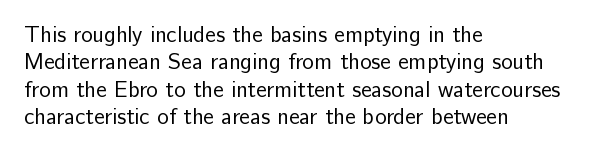
The image shows 22 px text type, upright; set left-aligned, line spacing 1.24x, normal letter spacing, not underlined.
